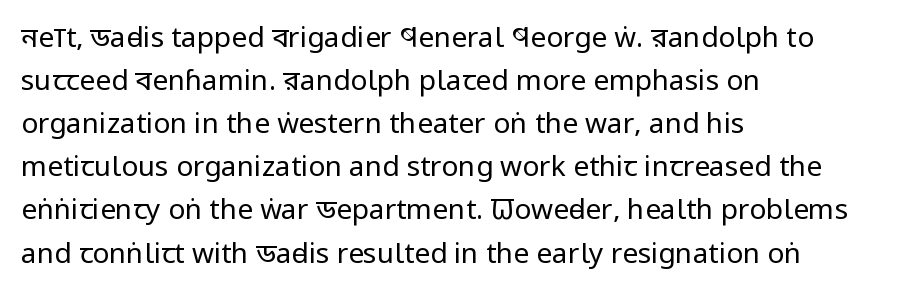
Q: Is the text bold? A: No.
Q: Is the text italic (slanted)? A: No, it is upright.
Q: Is the typeface a serif or a sans-serif typeface? A: Sans-serif.
Q: Is the text underlined? A: No.
Q: How is the paragraph aligned? A: Left-aligned.
Q: Is the spacing between letters normal or unusually wide? A: Normal.
Q: Is the spacing between lines tight, normal or loose? A: Normal.
Q: Width (condensed, normal, or wide)? A: Condensed.
Q: Stroke contrast? A: Low.
Q: x-height? A: Large.
Q: Monospaced? A: No.
